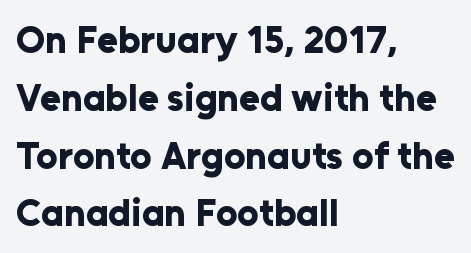
The image shows 38 px bold sans-serif type, upright; set left-aligned, normal line spacing (1.52x), normal letter spacing, not underlined; low stroke contrast and a medium x-height.
